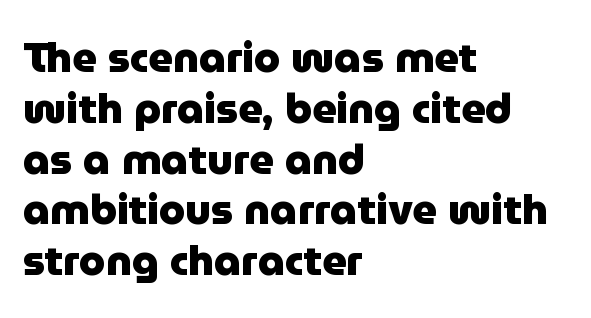
{"serif": "no", "italic": "no", "bold": "yes", "weight": "heavy", "width": "normal", "stroke_contrast": "low", "x_height": "medium", "monospaced": "no", "underline": "no", "align": "left", "line_spacing_ratio": 1.21, "letter_spacing": "normal", "letter_spacing_em": 0.0, "glyph_px": 42}
